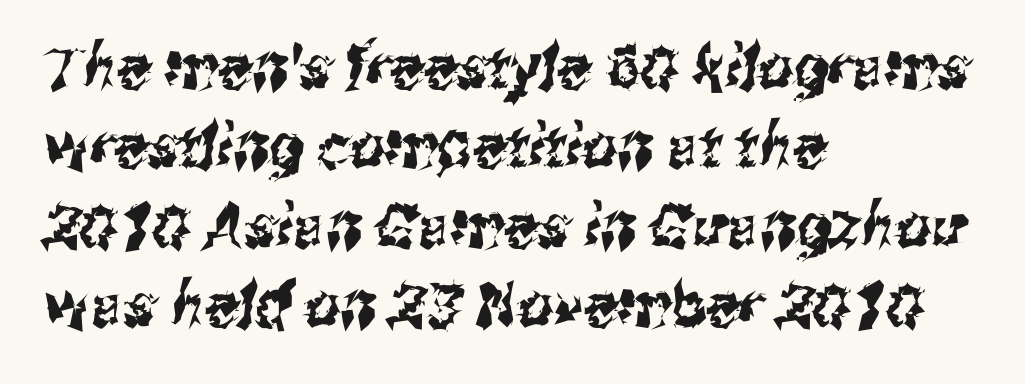
The image shows 61 px condensed sans-serif type; set left-aligned, normal line spacing (1.3x), normal letter spacing, not underlined; medium stroke contrast and a medium x-height.
